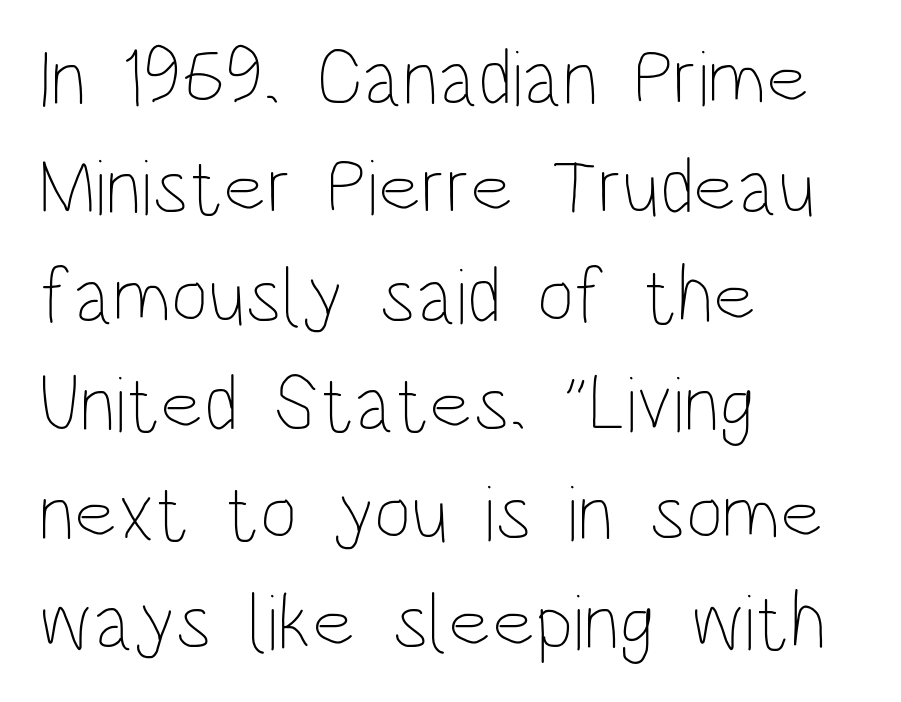
The image shows 80 px thin, condensed type, upright; set left-aligned, normal line spacing (1.36x), normal letter spacing, not underlined; low stroke contrast and a large x-height.
